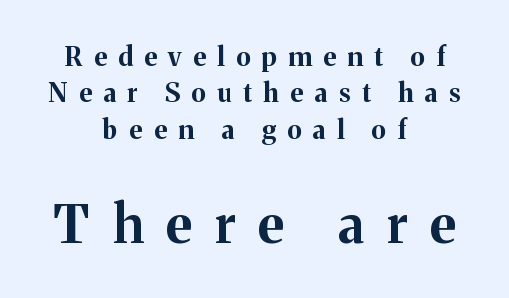
{"serif": "yes", "italic": "no", "bold": "yes", "weight": "bold", "width": "normal", "stroke_contrast": "medium", "x_height": "medium", "monospaced": "no", "underline": "no", "align": "center", "line_spacing": "normal", "line_spacing_ratio": 1.4, "letter_spacing": "wide", "letter_spacing_em": 0.44, "larger_block": "second", "size_ratio": 2.0, "glyph_px": 52}
